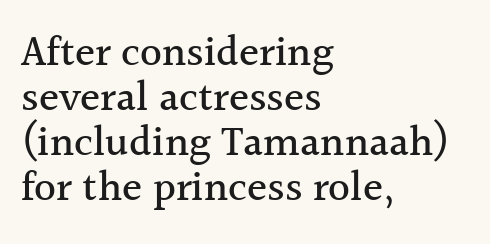
{"serif": "yes", "italic": "no", "width": "normal", "x_height": "medium", "monospaced": "no", "underline": "no", "align": "left", "line_spacing": "tight", "line_spacing_ratio": 1.07, "letter_spacing": "normal", "letter_spacing_em": 0.0, "glyph_px": 42}
